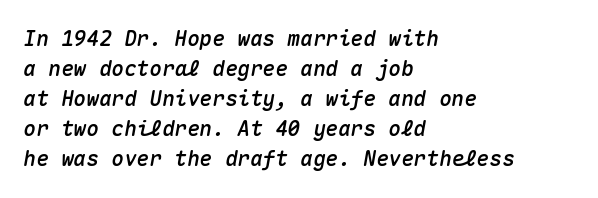
Line spacing here is normal. The passage is arranged the way most books set body copy — flush left. This rendering leaves character spacing at its baseline value. Just letters on the line, the space beneath them empty. Posture: slanted.
